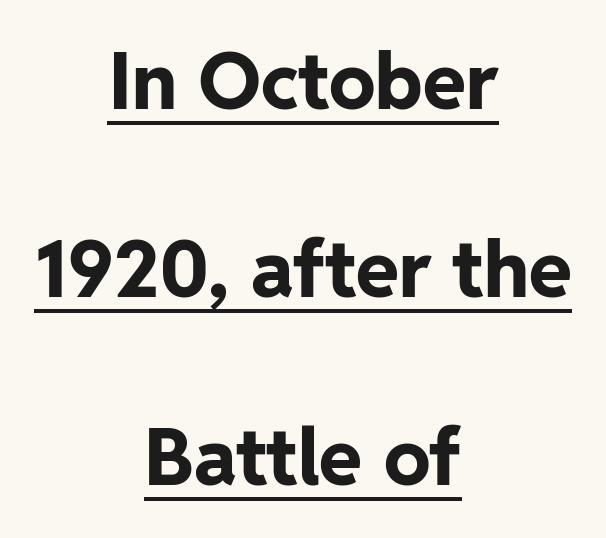
The image shows 78 px bold sans-serif type, upright; set centered, loose line spacing (2.41x), normal letter spacing, underlined; low stroke contrast and a medium x-height.
